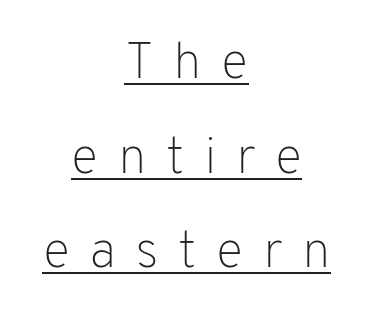
{"serif": "no", "italic": "no", "bold": "no", "weight": "light", "width": "normal", "stroke_contrast": "low", "x_height": "medium", "monospaced": "no", "underline": "yes", "align": "center", "line_spacing_ratio": 1.82, "letter_spacing": "wide", "letter_spacing_em": 0.37, "glyph_px": 52}
